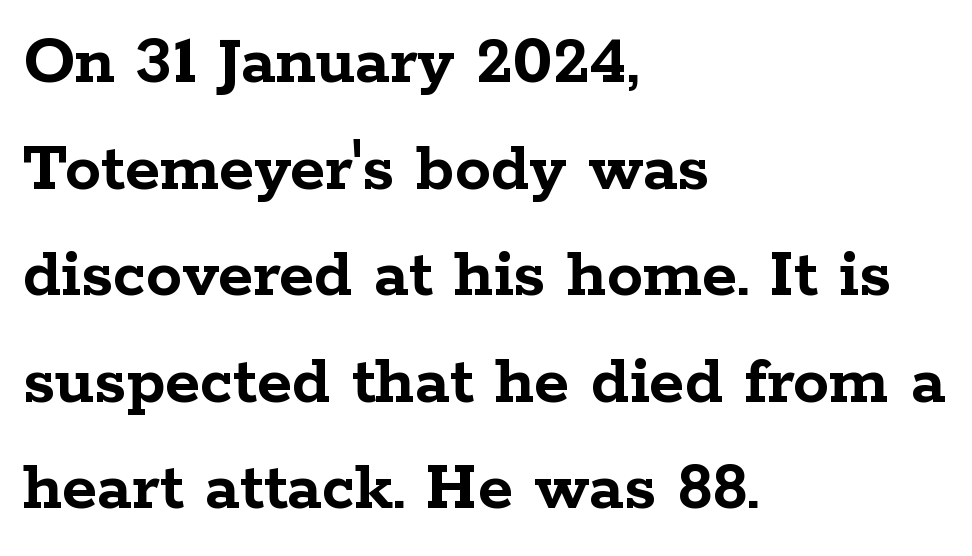
The image shows 72 px semibold, wide serif type, upright; set left-aligned, normal line spacing (1.48x), normal letter spacing, not underlined; low stroke contrast and a medium x-height.
